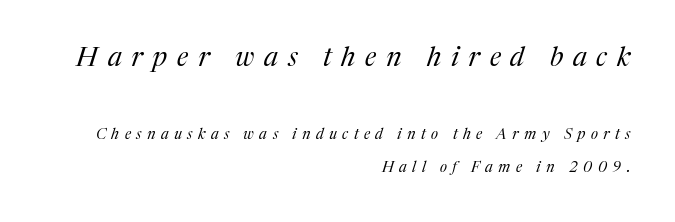
{"italic": "yes", "lean": "right", "slant_degrees": 17, "bold": "no", "underline": "no", "align": "right", "line_spacing": "loose", "line_spacing_ratio": 2.23, "letter_spacing": "wide", "letter_spacing_em": 0.36, "larger_block": "first", "size_ratio": 1.8, "glyph_px": 27}
